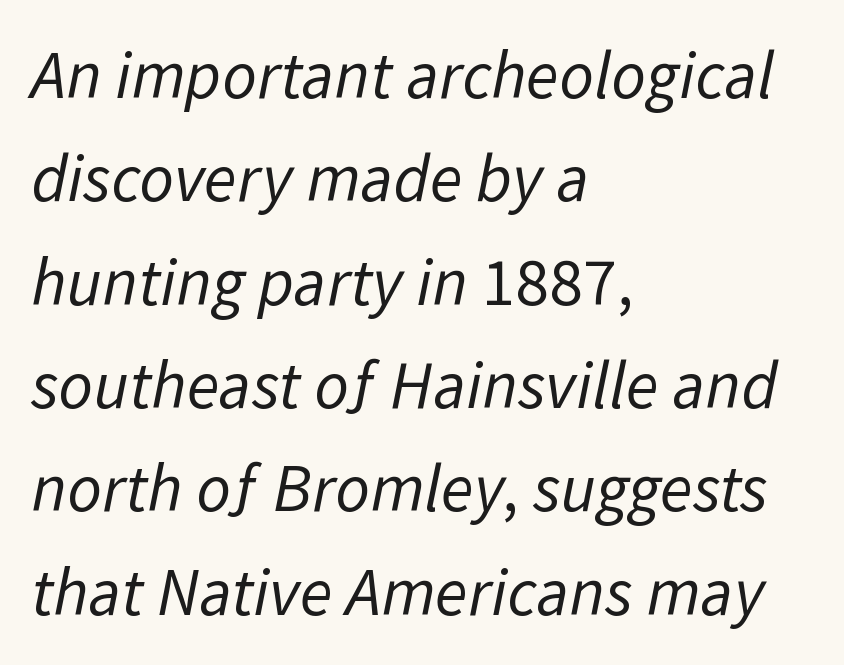
{"serif": "no", "bold": "no", "weight": "regular", "width": "normal", "stroke_contrast": "low", "x_height": "medium", "monospaced": "no", "underline": "no", "align": "left", "line_spacing": "normal", "line_spacing_ratio": 1.52, "letter_spacing": "normal", "letter_spacing_em": 0.0, "glyph_px": 68}
